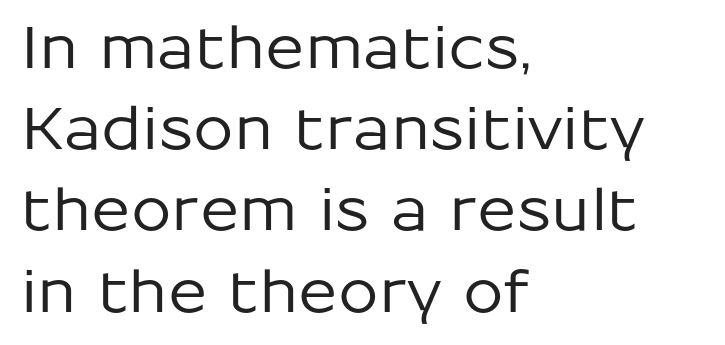
Italic? Not at all — the glyphs are vertical. Rows of type keep a routine distance in the vertical direction. Words float on clear page, feet unadorned. Looks like regular typesetting: each glyph gets only the width it needs.
